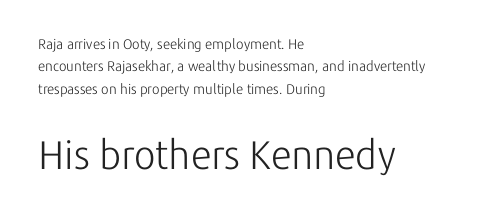
The text block is weighted toward the left margin, trailing off unevenly rightward. The rendering enlarges the type as you move from the upper chunk to the lower. This sample keeps an unexceptional amount of space between lines. Underlining? Definitely not there.
